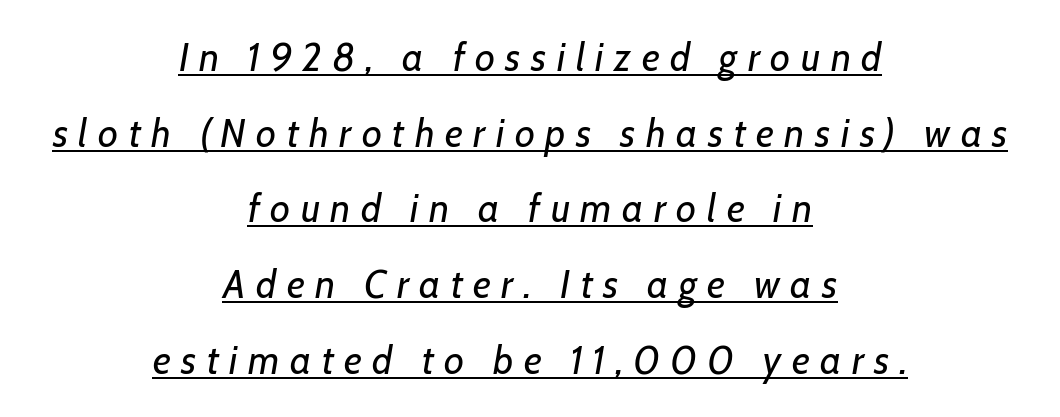
These glyphs show unthickened strokes, regular width or finer. The lines are spread far apart with generous leading. There is plenty of visible air inserted between adjacent glyphs. The face used here appears with an underline applied.
